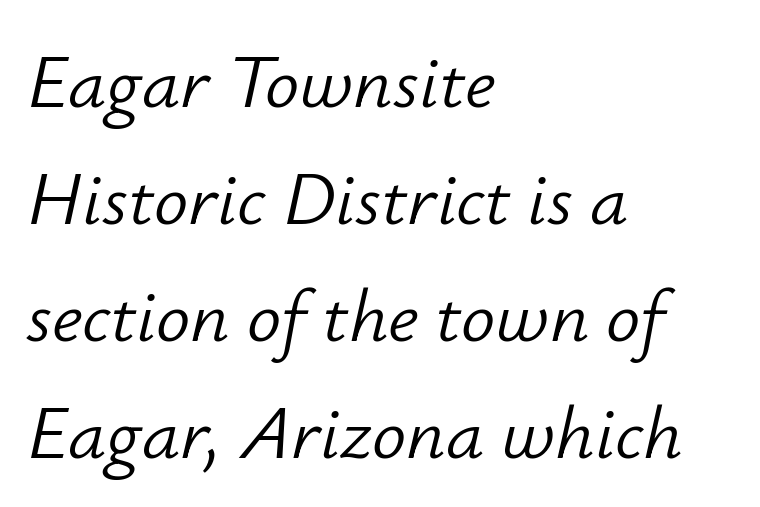
Nothing heavy about these letters — not bold at all. Looks like regular typesetting: each glyph gets only the width it needs. This is oblique type, the kind used for emphasis or titles. Short and long lines alike share a common starting point at left. Underlining? Definitely not there. The face used here is rendered with its standard letterfit.
